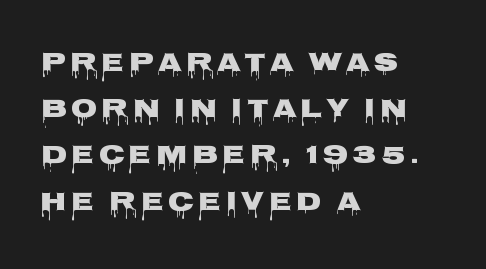
{"italic": "no", "underline": "no", "align": "left", "line_spacing_ratio": 1.71, "glyph_px": 27}
